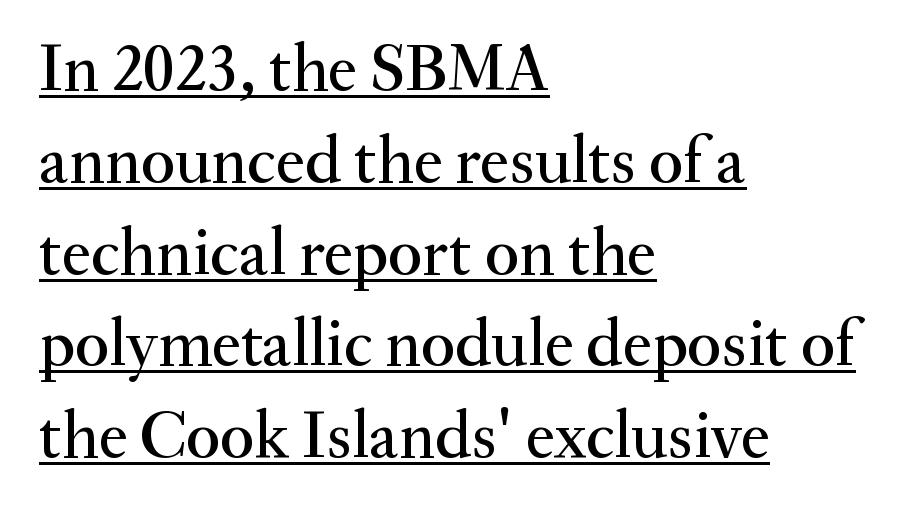
The letters stand upright; this is a roman face. The characters display serif detailing at their extremities. The lines are quadded left. Do the characters align in a grid? No, the font is proportional. Decoration check: the copy is underlined. Each word holds together tightly as a unit, with standard inter-letter gaps.
